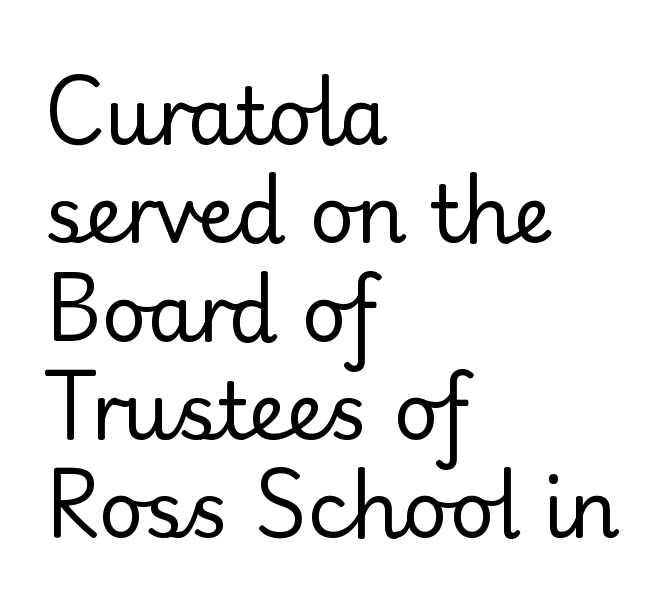
{"serif": "no", "italic": "no", "bold": "no", "weight": "regular", "width": "normal", "stroke_contrast": "low", "x_height": "small", "monospaced": "no", "underline": "no", "align": "left", "line_spacing": "normal", "line_spacing_ratio": 1.26, "letter_spacing": "normal", "letter_spacing_em": 0.0, "glyph_px": 78}
